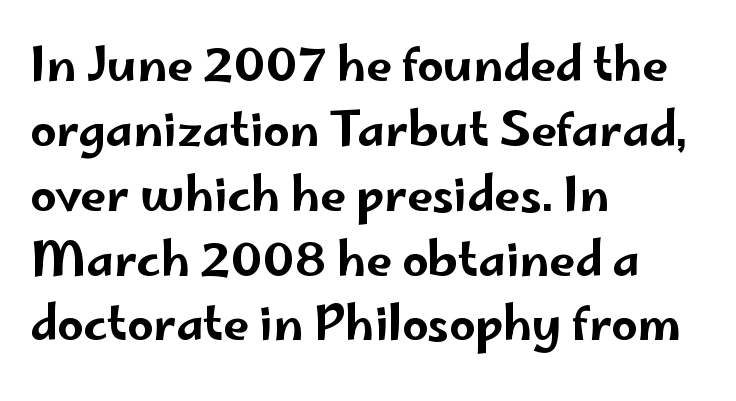
The compositor pushed each line to the left boundary. The face used here is proportionally spaced, like ordinary book or web type. The font family rendered here belongs to the sans-serif group. This rendering leaves character spacing at its baseline value. Style check: upright.
